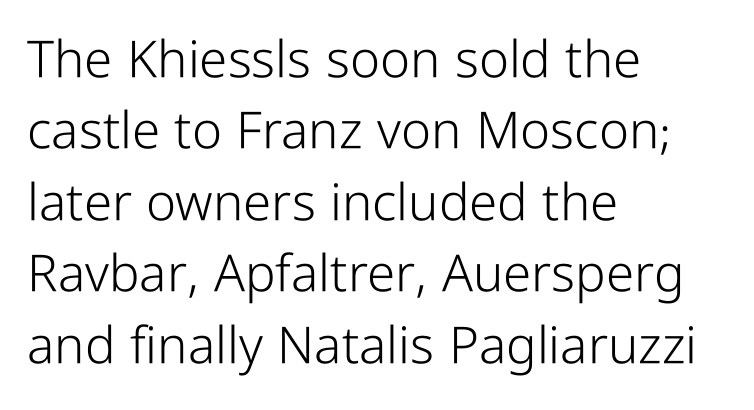
Q: Is the text bold? A: No.
Q: Is the text italic (slanted)? A: No, it is upright.
Q: Is the typeface a serif or a sans-serif typeface? A: Sans-serif.
Q: Is the text underlined? A: No.
Q: How is the paragraph aligned? A: Left-aligned.
Q: Is the spacing between letters normal or unusually wide? A: Normal.
Q: Is the spacing between lines tight, normal or loose? A: Normal.
Q: Width (condensed, normal, or wide)? A: Condensed.
Q: Stroke contrast? A: Low.
Q: x-height? A: Medium.
Q: Monospaced? A: No.
